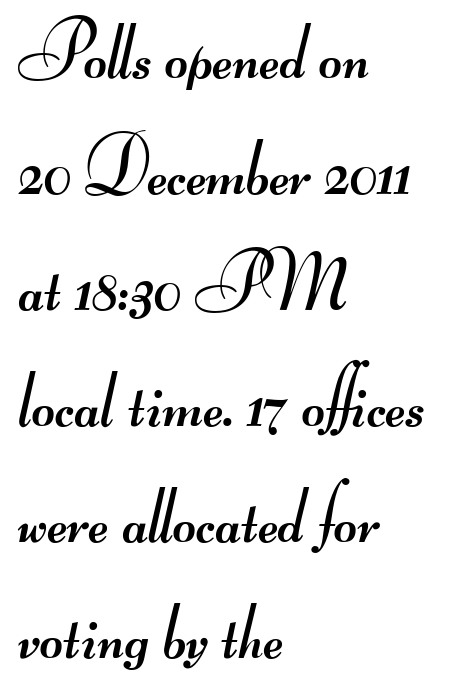
The image shows 80 px regular-weight, wide sans-serif type; set left-aligned, normal line spacing (1.45x), normal letter spacing, not underlined; medium stroke contrast.
